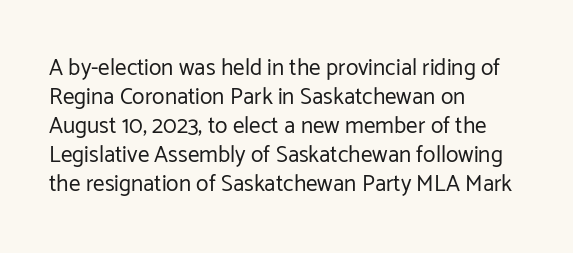
The image shows 23 px text type, upright; set left-aligned, normal line spacing (1.26x), normal letter spacing, not underlined.
